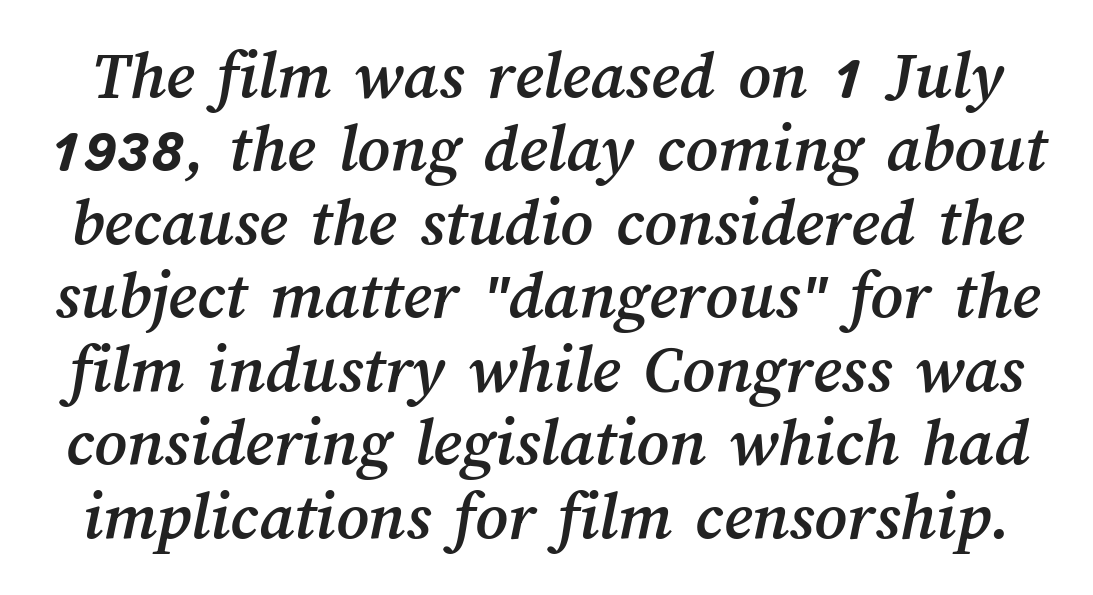
The image shows 70 px text type; set tight line spacing (1.05x), normal letter spacing, not underlined; medium stroke contrast and a medium x-height.
